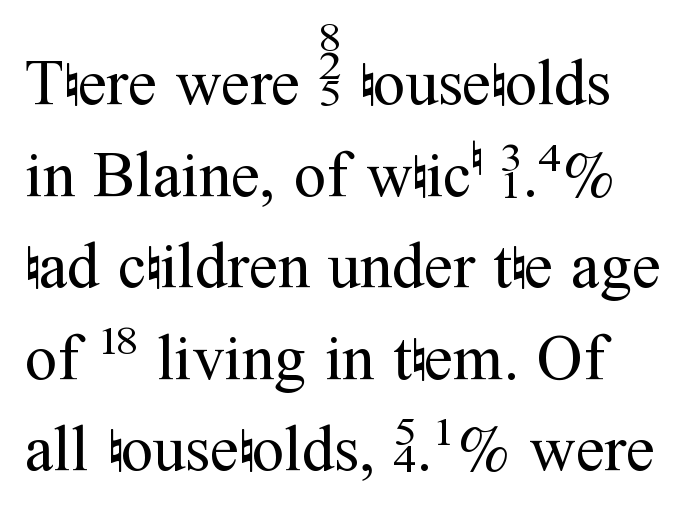
Q: Is the text bold? A: No.
Q: Is the text italic (slanted)? A: No, it is upright.
Q: Is the typeface a serif or a sans-serif typeface? A: Serif.
Q: Is the text underlined? A: No.
Q: How is the paragraph aligned? A: Left-aligned.
Q: Is the spacing between letters normal or unusually wide? A: Normal.
Q: Is the spacing between lines tight, normal or loose? A: Normal.
Q: Width (condensed, normal, or wide)? A: Normal.
Q: Stroke contrast? A: Medium.
Q: x-height? A: Medium.
Q: Monospaced? A: No.
